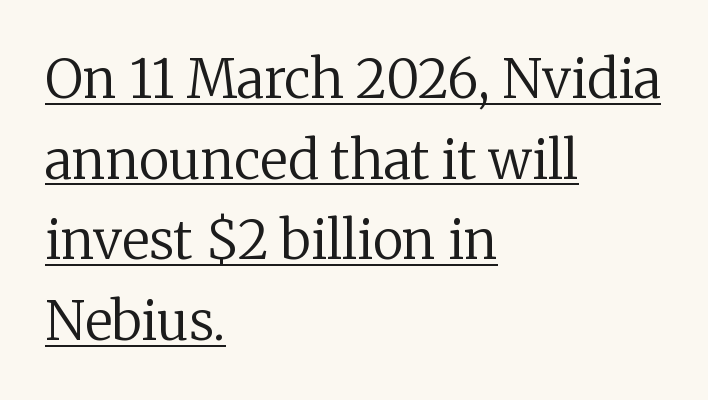
The image shows 53 px regular-weight serif type, upright; set left-aligned, normal line spacing (1.52x), normal letter spacing, underlined; low stroke contrast and a medium x-height.
